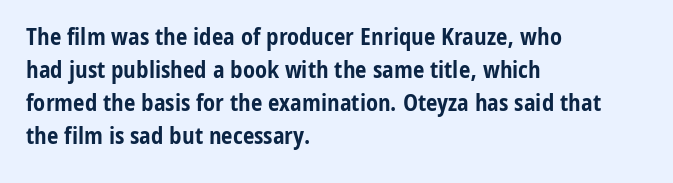
Q: Is the text bold? A: Yes.
Q: Is the text italic (slanted)? A: No, it is upright.
Q: Is the text underlined? A: No.
Q: How is the paragraph aligned? A: Left-aligned.
Q: Is the spacing between letters normal or unusually wide? A: Normal.
Q: Is the spacing between lines tight, normal or loose? A: Normal.
